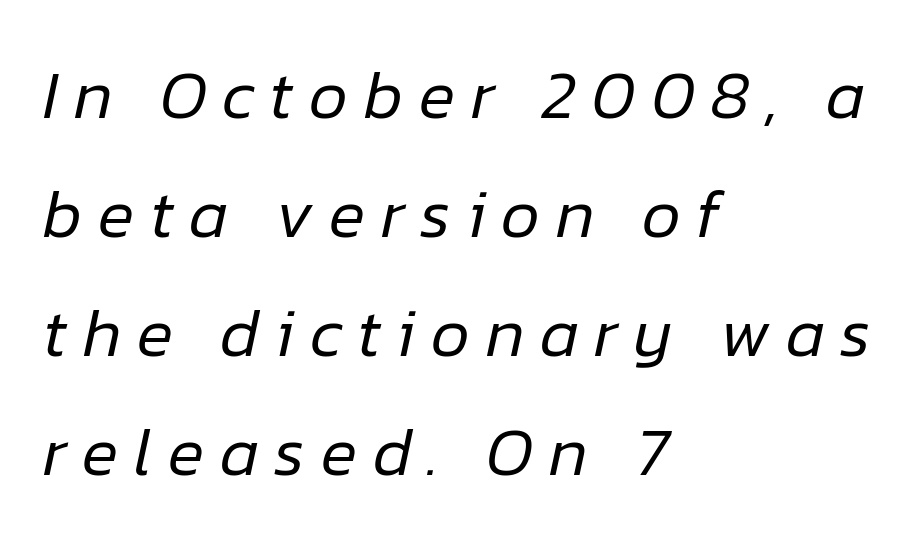
The image shows 68 px regular-weight type, italic (leaning right); set left-aligned, line spacing 1.75x, unusually wide letter spacing (+0.23 em), not underlined; low stroke contrast and a medium x-height.
